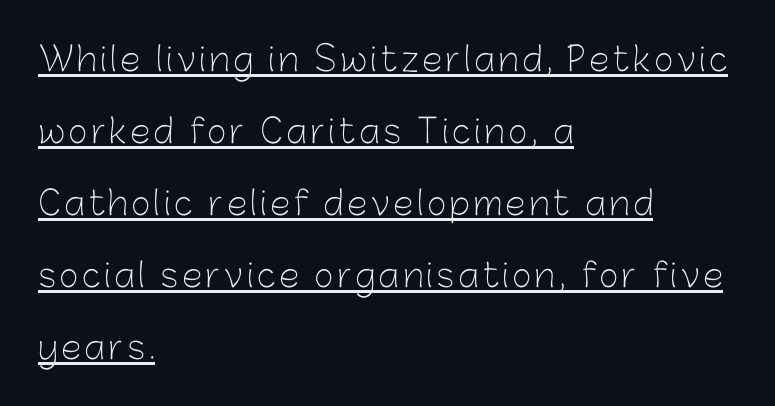
The image shows 33 px light sans-serif type, upright; set left-aligned, loose line spacing (2.18x), underlined; low stroke contrast and a medium x-height.
